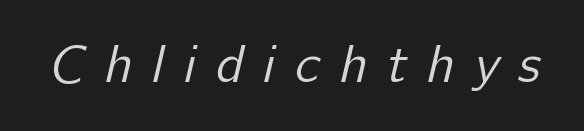
You could not count columns in this text — the font is proportionally spaced. The font sits on the lighter half of the weight spectrum, regular included. Inter-character spacing is expanded well beyond the font's built-in metrics. Examine the stroke ends and you'll find no serifs.
